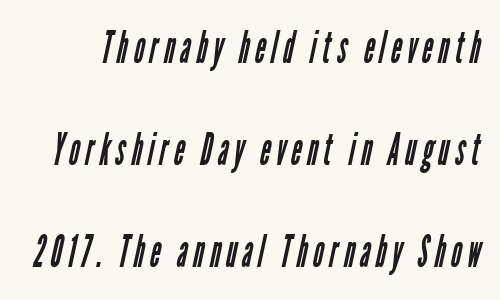
Spacing verdict: proportional, widths tailored to each character. Does the leading feel generous? Absolutely, it's lavish. The specimen omits any rule beneath the text block's lines. The type family on display is of the sans-serif kind.
